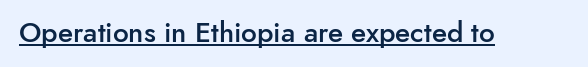
{"serif": "no", "italic": "no", "bold": "semi", "weight": "semibold", "width": "normal", "stroke_contrast": "low", "x_height": "small", "monospaced": "no", "underline": "yes", "letter_spacing": "normal", "letter_spacing_em": 0.0, "glyph_px": 28}
